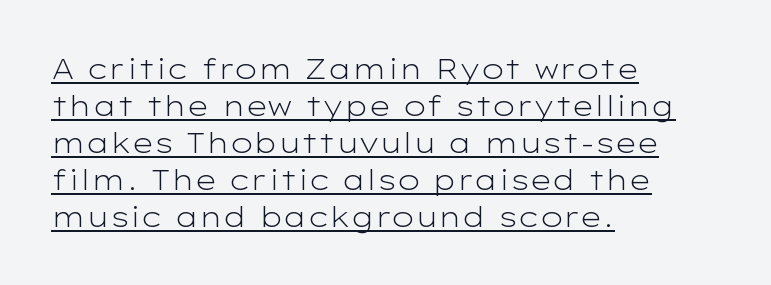
Character widths vary here, with narrow letters taking less room than wide ones. The setting favours the left margin, as ordinary paragraphs usually do. Weight: in the light-to-regular range. The glyphs in this specimen are sans serif.
